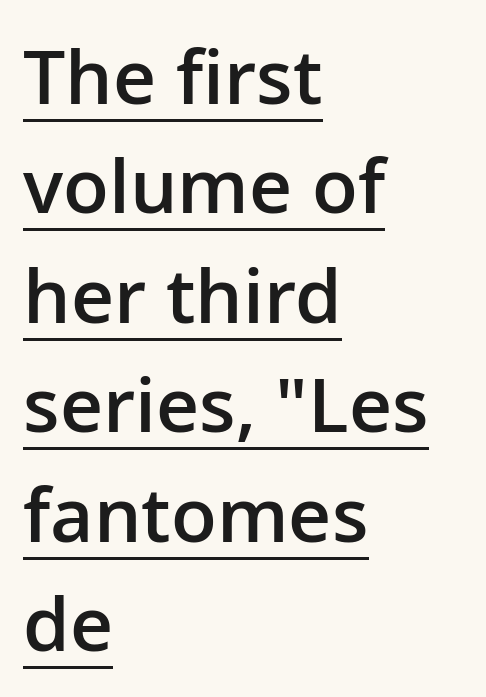
Q: Is the text bold? A: Semi-bold.
Q: Is the text italic (slanted)? A: No, it is upright.
Q: Is the typeface a serif or a sans-serif typeface? A: Sans-serif.
Q: Is the text underlined? A: Yes.
Q: How is the paragraph aligned? A: Left-aligned.
Q: Is the spacing between letters normal or unusually wide? A: Normal.
Q: Is the spacing between lines tight, normal or loose? A: Normal.
Q: Width (condensed, normal, or wide)? A: Normal.
Q: Stroke contrast? A: Low.
Q: x-height? A: Medium.
Q: Monospaced? A: No.
